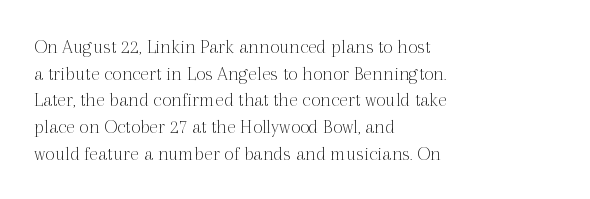
Q: Is the text bold? A: No.
Q: Is the text italic (slanted)? A: No, it is upright.
Q: Is the text underlined? A: No.
Q: How is the paragraph aligned? A: Left-aligned.
Q: Is the spacing between letters normal or unusually wide? A: Normal.
Q: Is the spacing between lines tight, normal or loose? A: Normal.
